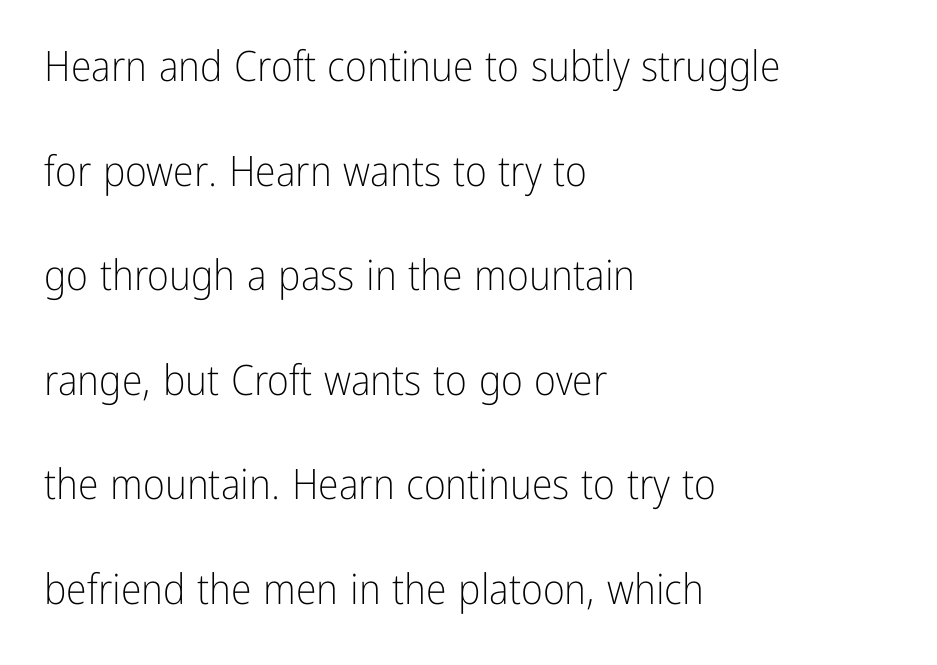
You could fit nearly another row in the gap between these rows. The face used here is a sans, in the tradition of grotesques and geometrics. The face used here is proportionally spaced, like ordinary book or web type. Decoration check: the copy has no underline.
